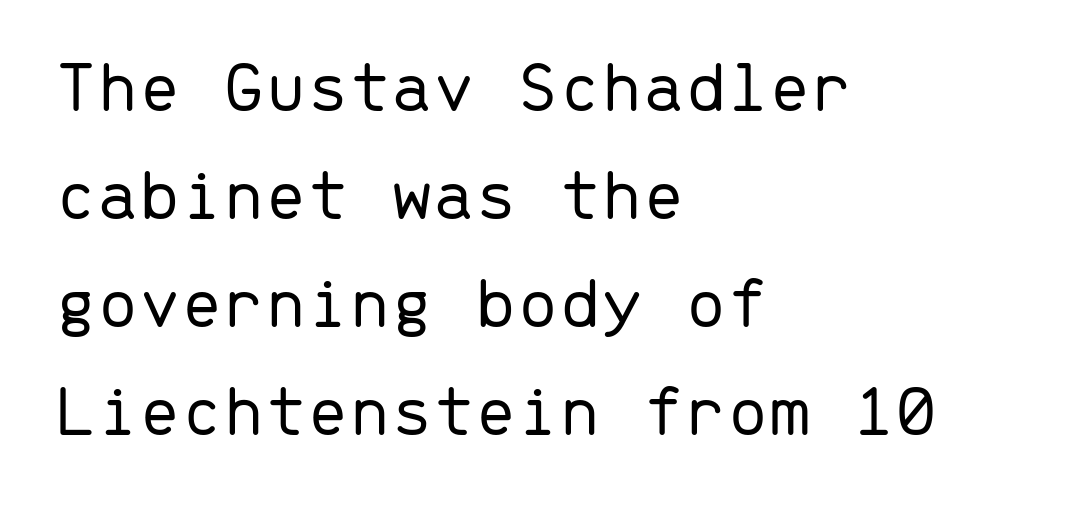
The lettering holds an erect, upright posture throughout. Any mark beneath the type? The region is blank. Each letter's strokes conclude bluntly, with no projecting serifs. The font sits on the lighter half of the weight spectrum, regular included.
